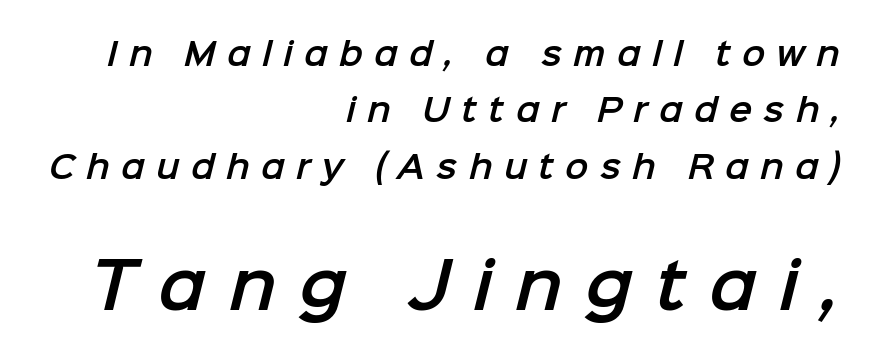
The image shows 62 px sans-serif type; set right-aligned, line spacing 1.82x, unusually wide letter spacing (+0.36 em), not underlined; the second (bottom) block is 2.0x larger; low stroke contrast and a medium x-height.
